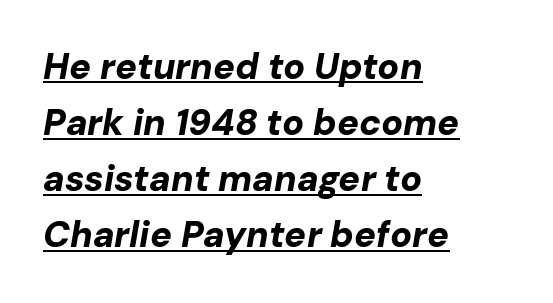
Q: Is the text bold? A: Yes.
Q: Is the text italic (slanted)? A: Yes, it leans right by about 10 degrees.
Q: Is the text underlined? A: Yes.
Q: How is the paragraph aligned? A: Left-aligned.
Q: Is the spacing between letters normal or unusually wide? A: Normal.
Q: Is the spacing between lines tight, normal or loose? A: Normal.
Q: Width (condensed, normal, or wide)? A: Normal.
Q: Stroke contrast? A: Low.
Q: x-height? A: Medium.
Q: Monospaced? A: No.
